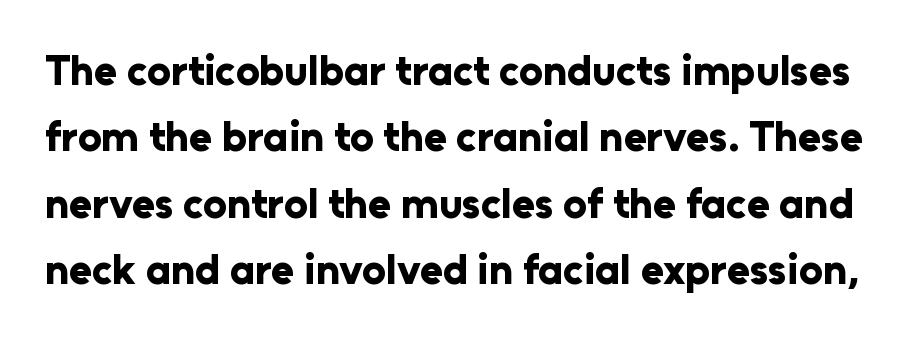
Heavy-handed strokes throughout: this text is bold. Serif or sans? Sans — the stroke terminals are bare. Think of a printed novel: that variable character pitch is what you see here. Posture: upright roman. The specimen omits any rule beneath the text block's lines.
